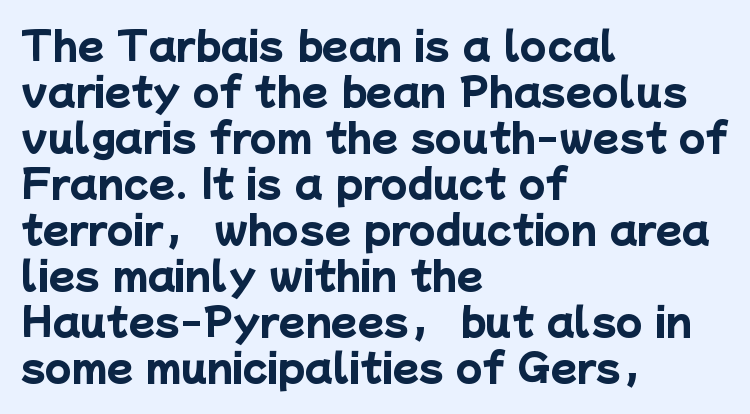
{"serif": "no", "bold": "yes", "weight": "heavy", "width": "normal", "stroke_contrast": "low", "x_height": "medium", "monospaced": "no", "underline": "no", "align": "left", "line_spacing_ratio": 1.21, "letter_spacing": "normal", "letter_spacing_em": 0.0, "glyph_px": 38}
